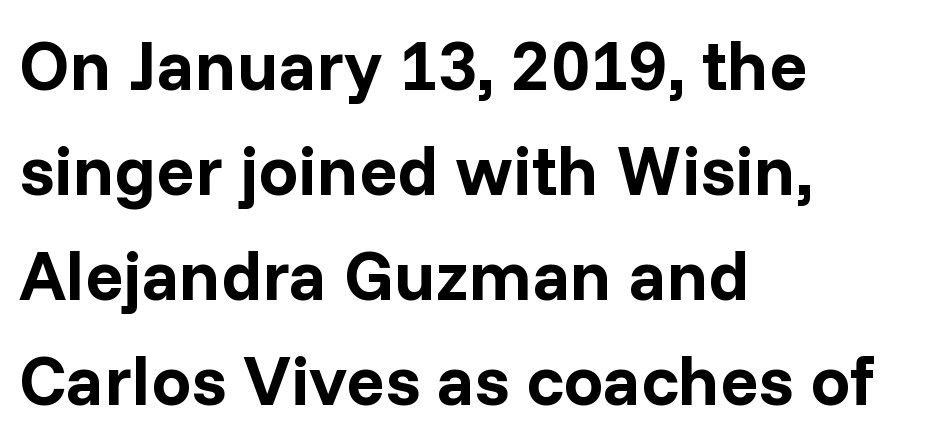
{"serif": "no", "italic": "no", "bold": "yes", "weight": "bold", "width": "normal", "stroke_contrast": "low", "x_height": "medium", "monospaced": "no", "underline": "no", "align": "left", "line_spacing": "normal", "line_spacing_ratio": 1.48, "letter_spacing": "normal", "letter_spacing_em": 0.0, "glyph_px": 71}
